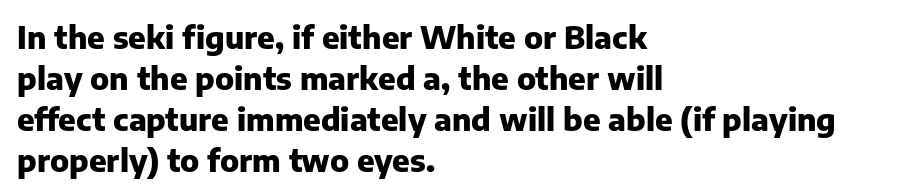
The image shows 31 px heavy sans-serif type, upright; set left-aligned, normal line spacing (1.32x), normal letter spacing, not underlined; low stroke contrast and a medium x-height.
